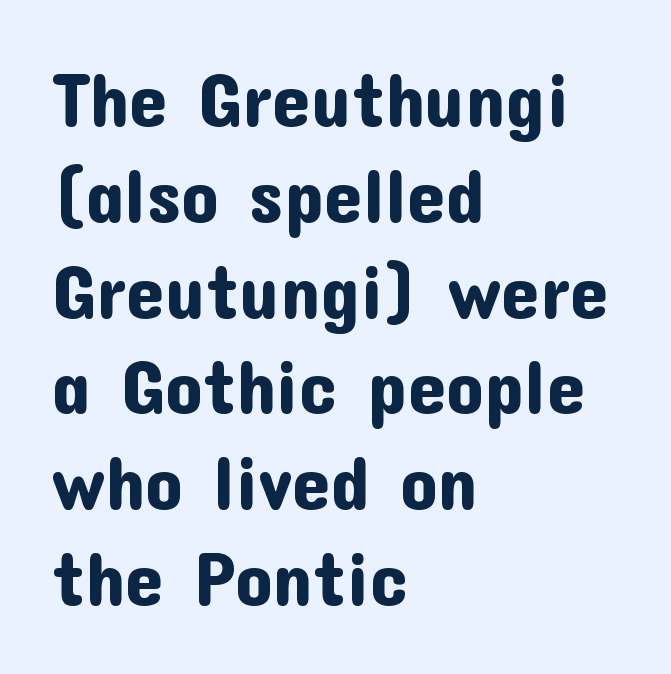
Has an underline been added? It has not. Between one letter and the next there's only the usual sliver of space. Here the designer chose a conventional face with non-uniform glyph widths. Reading down the column, the eye jumps a familiar distance to each next line.
